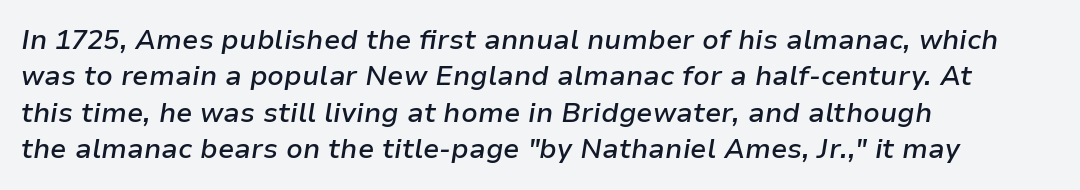
The text block is weighted toward the left margin, trailing off unevenly rightward. It's the slanting kind of type. Reading down the column, the eye jumps a familiar distance to each next line. Tracking here is standard; glyphs follow each other at the usual distance. Underline: absent.
